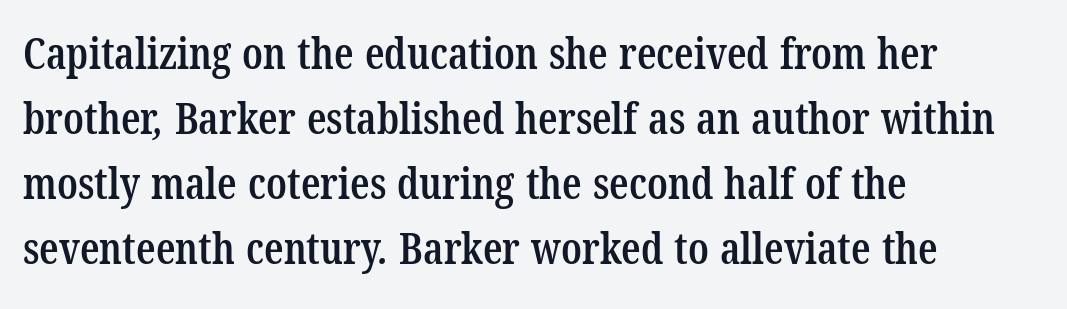
Q: Is the text bold? A: Semi-bold.
Q: Is the typeface a serif or a sans-serif typeface? A: Serif.
Q: Is the text underlined? A: No.
Q: How is the paragraph aligned? A: Left-aligned.
Q: Is the spacing between letters normal or unusually wide? A: Normal.
Q: Is the spacing between lines tight, normal or loose? A: Normal.
Q: Width (condensed, normal, or wide)? A: Condensed.
Q: Stroke contrast? A: Low.
Q: x-height? A: Medium.
Q: Monospaced? A: No.
